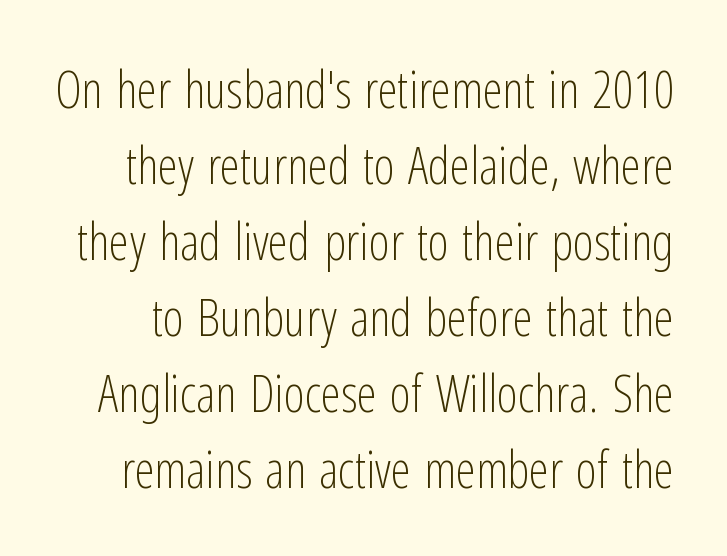
The letters advance in unequal steps, a hallmark of proportional type. Normally led — the rows are evenly, conventionally spaced. Quick note: not italic, upright. Heft: none added — not bold. Nope, no serifs anywhere on these letters. The baseline area is clear.
